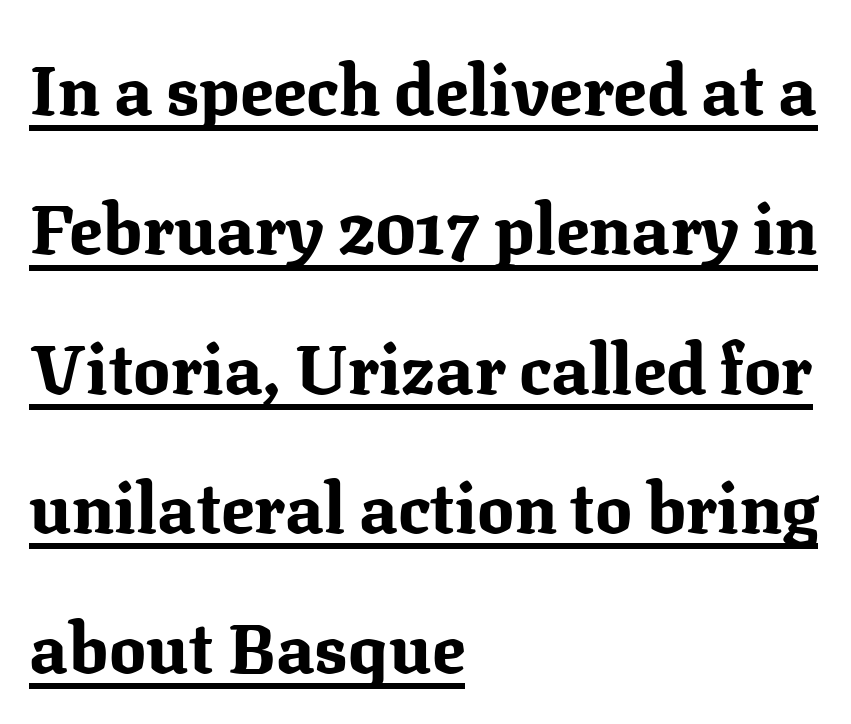
Q: Is the text bold? A: Yes.
Q: Is the text italic (slanted)? A: No, it is upright.
Q: Is the typeface a serif or a sans-serif typeface? A: Serif.
Q: Is the text underlined? A: Yes.
Q: How is the paragraph aligned? A: Left-aligned.
Q: Is the spacing between letters normal or unusually wide? A: Normal.
Q: Is the spacing between lines tight, normal or loose? A: Loose.
Q: Width (condensed, normal, or wide)? A: Normal.
Q: Stroke contrast? A: Medium.
Q: x-height? A: Medium.
Q: Monospaced? A: No.
